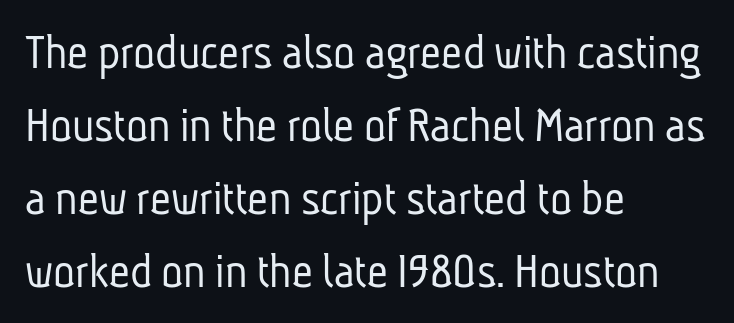
Q: Is the text bold? A: No.
Q: Is the typeface a serif or a sans-serif typeface? A: Sans-serif.
Q: Is the text underlined? A: No.
Q: How is the paragraph aligned? A: Left-aligned.
Q: Is the spacing between letters normal or unusually wide? A: Normal.
Q: Is the spacing between lines tight, normal or loose? A: Normal.
Q: Width (condensed, normal, or wide)? A: Condensed.
Q: Stroke contrast? A: Low.
Q: x-height? A: Medium.
Q: Monospaced? A: No.
